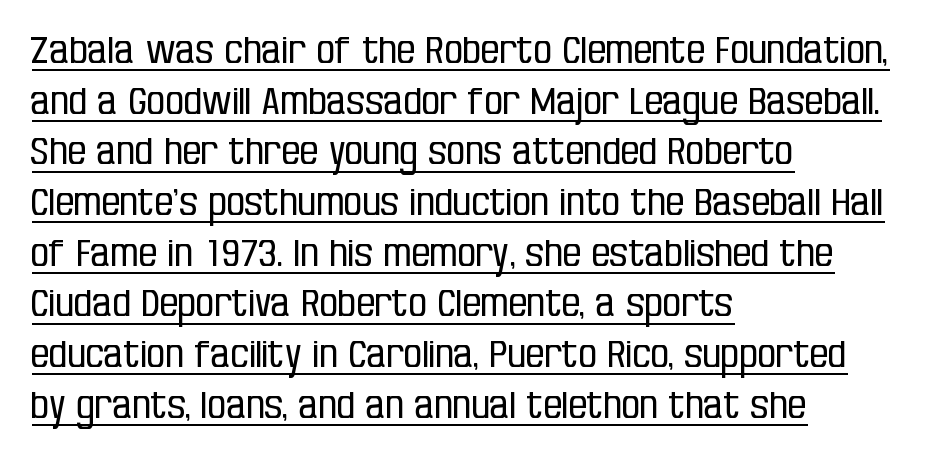
{"serif": "no", "italic": "no", "bold": "no", "weight": "regular", "width": "condensed", "stroke_contrast": "low", "x_height": "large", "monospaced": "no", "underline": "yes", "align": "left", "line_spacing": "normal", "line_spacing_ratio": 1.37, "letter_spacing": "normal", "letter_spacing_em": 0.0, "glyph_px": 37}
